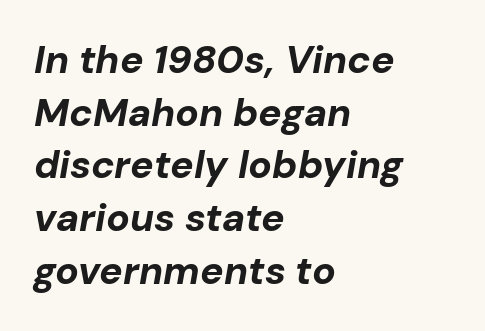
Q: Is the text bold? A: Yes.
Q: Is the text italic (slanted)? A: Yes, it leans right by about 10 degrees.
Q: Is the text underlined? A: No.
Q: How is the paragraph aligned? A: Left-aligned.
Q: Is the spacing between letters normal or unusually wide? A: Normal.
Q: Is the spacing between lines tight, normal or loose? A: Normal.
Q: Width (condensed, normal, or wide)? A: Normal.
Q: Stroke contrast? A: Low.
Q: x-height? A: Medium.
Q: Monospaced? A: No.
